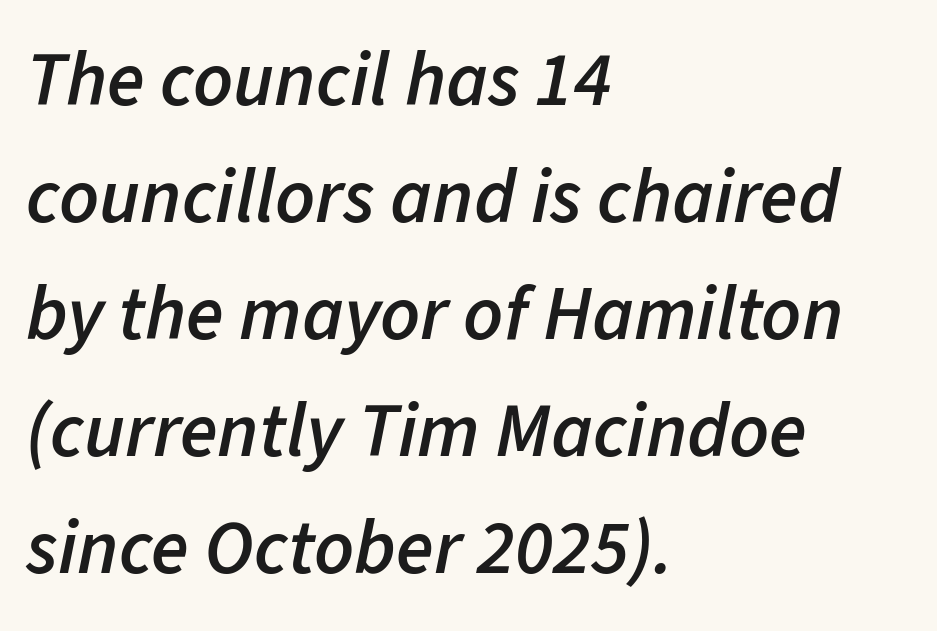
{"italic": "yes", "lean": "right", "slant_degrees": 11, "bold": "semi", "weight": "semibold", "width": "normal", "stroke_contrast": "low", "x_height": "medium", "monospaced": "no", "underline": "no", "align": "left", "line_spacing": "normal", "line_spacing_ratio": 1.52, "letter_spacing": "normal", "letter_spacing_em": 0.0, "glyph_px": 77}
